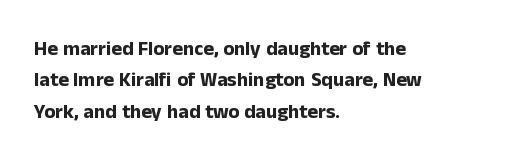
{"italic": "no", "bold": "yes", "underline": "no", "align": "left", "line_spacing": "normal", "line_spacing_ratio": 1.57, "letter_spacing": "normal", "letter_spacing_em": 0.0, "glyph_px": 20}
